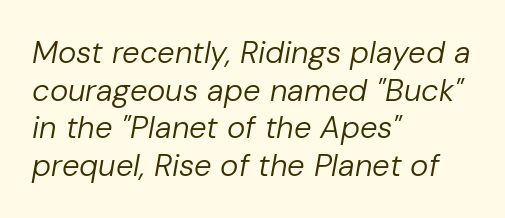
Q: Is the text bold? A: No.
Q: Is the text italic (slanted)? A: Yes, it leans right by about 10 degrees.
Q: Is the text underlined? A: No.
Q: How is the paragraph aligned? A: Left-aligned.
Q: Is the spacing between letters normal or unusually wide? A: Normal.
Q: Width (condensed, normal, or wide)? A: Normal.
Q: Stroke contrast? A: Low.
Q: x-height? A: Medium.
Q: Monospaced? A: No.
